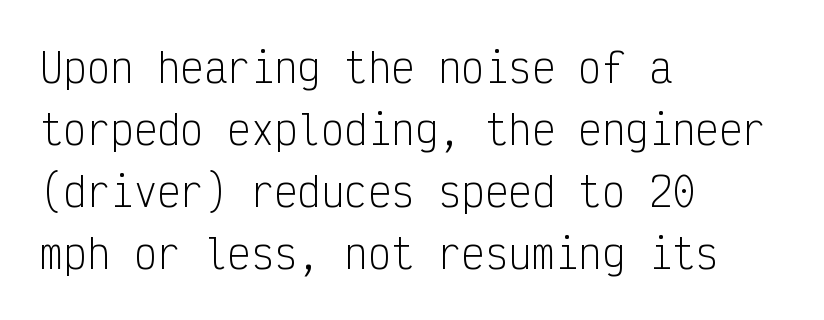
Here the designer chose a console-style face with uniform glyph widths. Observe the absence of serifs on each vertical stroke in this sample. Notice how descenders clear the ascenders below comfortably — that's standard leading. A quiet, ordinary-to-light weight characterises the typeface. If you drew a line through each stem, it would be perfectly vertical. The tracking reads as untouched default to a designer's eye.
